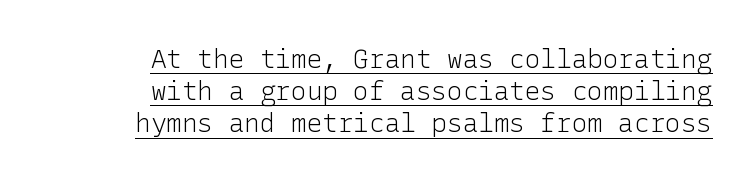
Typeset ragged left — the right edge is the straight one. What decoration does the sample have? An underline. The letters sit at their default tracking, neither squeezed nor spread. Tall strokes in this sample are plumb rather than angled. Stems here are at most as thick as an everyday book face.
